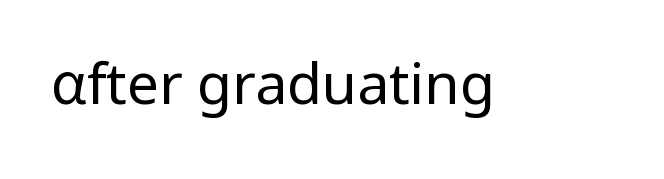
Q: Is the text bold? A: No.
Q: Is the text italic (slanted)? A: No, it is upright.
Q: Is the typeface a serif or a sans-serif typeface? A: Sans-serif.
Q: Is the text underlined? A: No.
Q: Is the spacing between letters normal or unusually wide? A: Normal.
Q: Width (condensed, normal, or wide)? A: Normal.
Q: Stroke contrast? A: Low.
Q: x-height? A: Medium.
Q: Monospaced? A: No.
